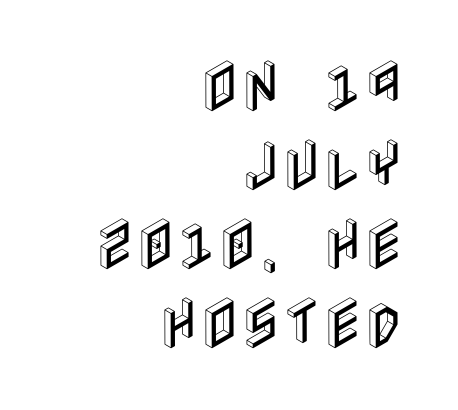
The image shows 56 px condensed type, upright; set right-aligned, normal line spacing (1.41x), normal letter spacing, not underlined; a large x-height.
